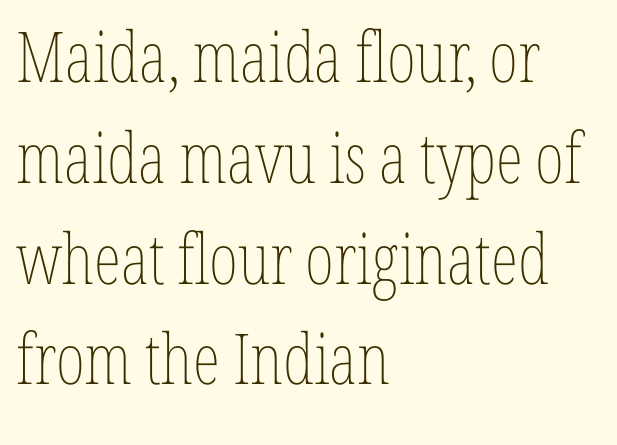
The image shows 70 px thin, condensed type, upright; set left-aligned, normal line spacing (1.44x), normal letter spacing, not underlined; low stroke contrast and a medium x-height.
